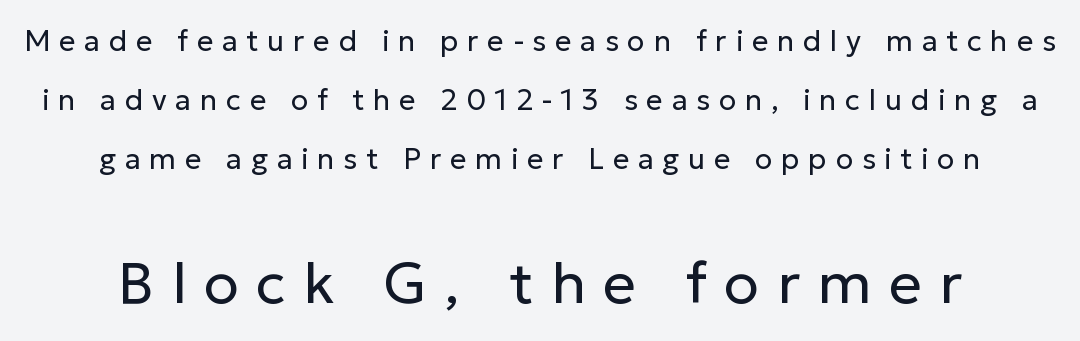
The image shows 58 px regular-weight sans-serif type, upright; set loose line spacing (2.04x), unusually wide letter spacing (+0.3 em), not underlined; the second (bottom) block is 2.0x larger; low stroke contrast and a medium x-height.
